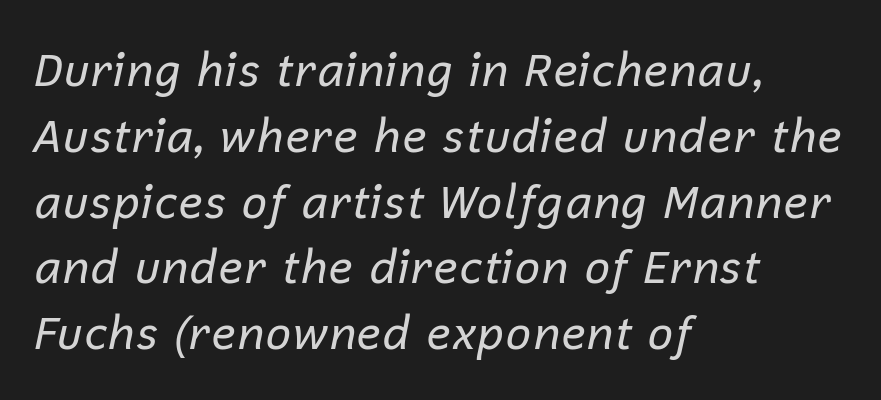
The image shows 46 px regular-weight type, italic (leaning right); set left-aligned, normal line spacing (1.43x), normal letter spacing, not underlined; low stroke contrast and a medium x-height.
